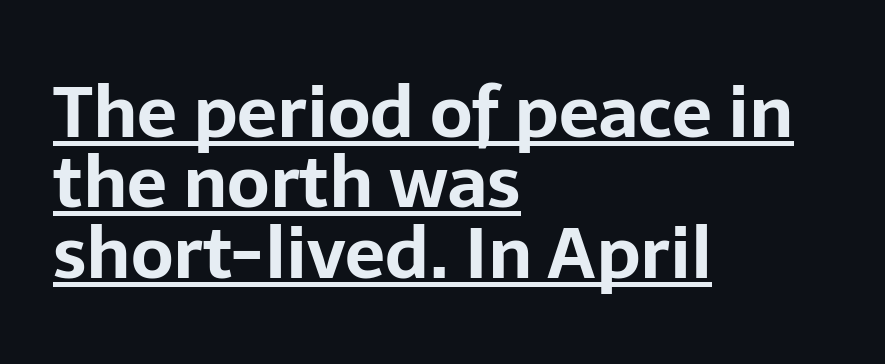
The image shows 71 px bold sans-serif type, upright; set left-aligned, tight line spacing (0.99x), normal letter spacing, underlined; low stroke contrast and a medium x-height.
